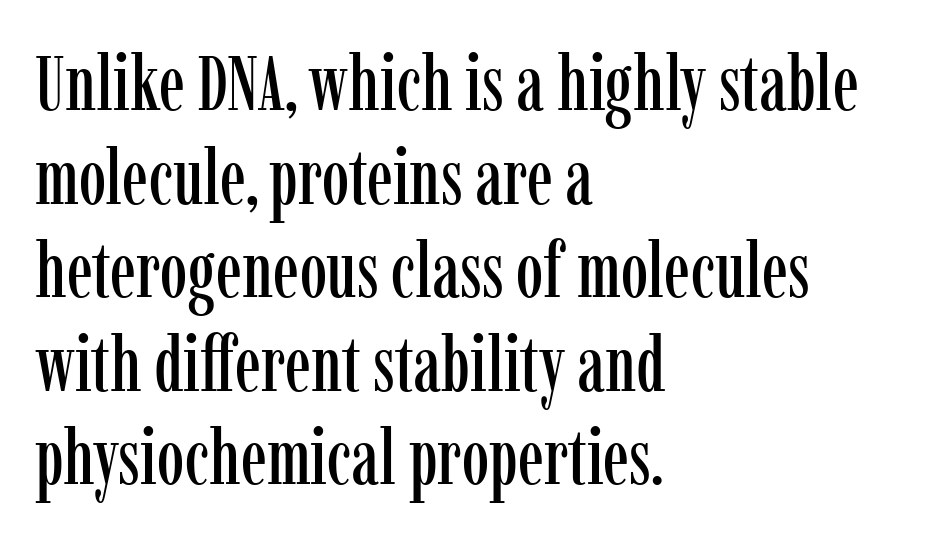
The image shows 78 px condensed serif type, upright; set left-aligned, line spacing 1.2x, normal letter spacing, not underlined; low stroke contrast and a medium x-height.
